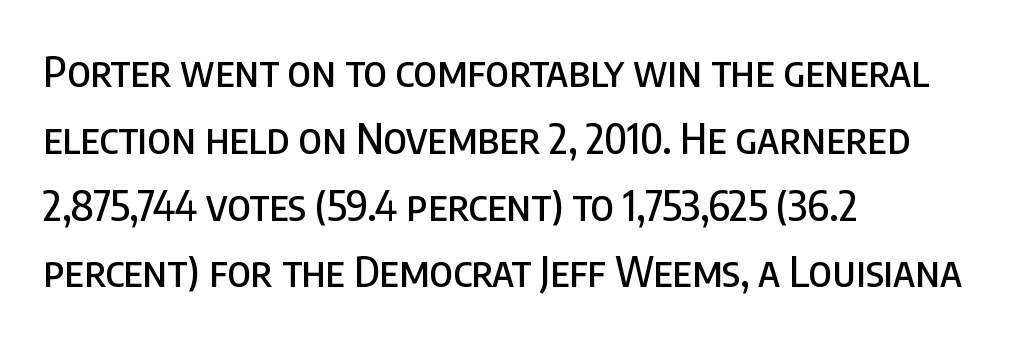
The glyphs in this specimen are sans serif. Students, note that the glyphs here touch the page at normal intervals. Normally led — the rows are evenly, conventionally spaced. This is roman type, the default non-slanted kind. These lines are set flush left with a ragged right edge. The rendering uses natural spacing where letterforms have individual widths.
